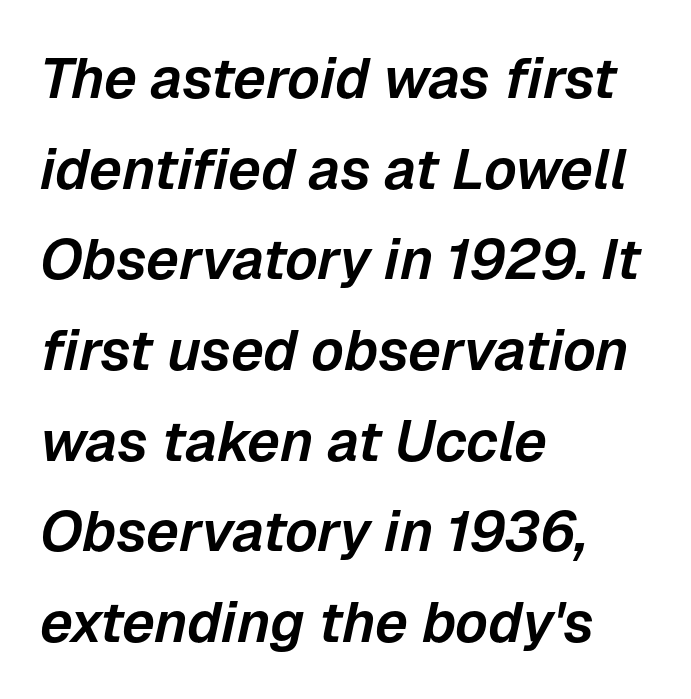
Q: Is the text italic (slanted)? A: Yes, it leans right by about 12 degrees.
Q: Is the text underlined? A: No.
Q: How is the paragraph aligned? A: Left-aligned.
Q: Is the spacing between letters normal or unusually wide? A: Normal.
Q: Is the spacing between lines tight, normal or loose? A: Normal.
Q: Width (condensed, normal, or wide)? A: Normal.
Q: Stroke contrast? A: Low.
Q: x-height? A: Medium.
Q: Monospaced? A: No.
